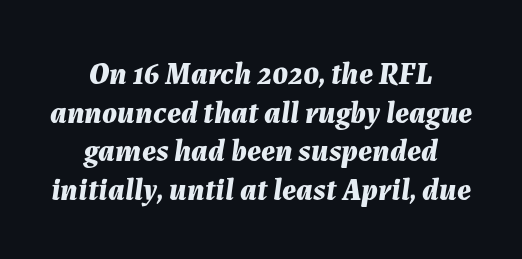
Q: Is the text bold? A: Yes.
Q: Is the text italic (slanted)? A: Yes, it leans right by about 7 degrees.
Q: Is the text underlined? A: No.
Q: How is the paragraph aligned? A: Centered.
Q: Is the spacing between letters normal or unusually wide? A: Normal.
Q: Is the spacing between lines tight, normal or loose? A: Normal.
Q: Width (condensed, normal, or wide)? A: Normal.
Q: Stroke contrast? A: Medium.
Q: x-height? A: Medium.
Q: Monospaced? A: No.
